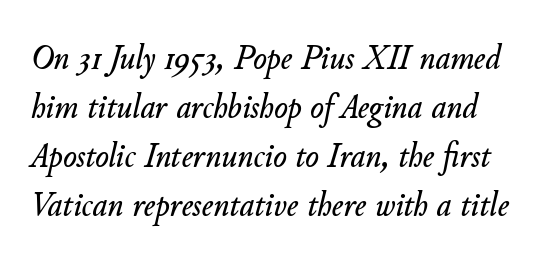
This is oblique type, the kind used for emphasis or titles. The gaps between neighbouring characters are ordinary and unremarkable. Varying glyph widths throughout — classic text-font behaviour. Regular leading.
